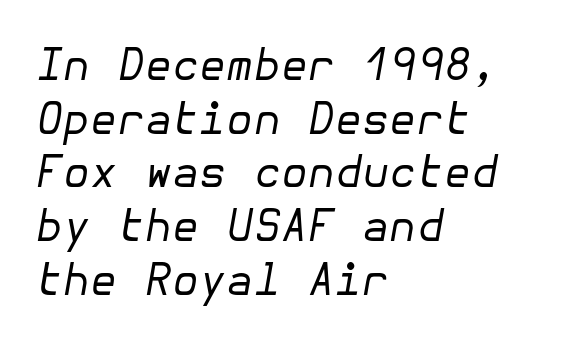
{"italic": "yes", "lean": "right", "slant_degrees": 10, "bold": "no", "weight": "regular", "width": "normal", "stroke_contrast": "low", "x_height": "medium", "underline": "no", "align": "left", "line_spacing_ratio": 1.22, "letter_spacing": "normal", "letter_spacing_em": 0.0, "glyph_px": 44}
